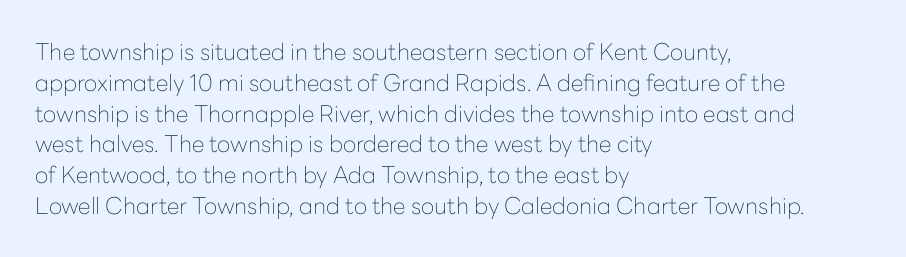
The image shows 23 px text type, upright; set left-aligned, normal line spacing (1.34x), normal letter spacing, not underlined.
